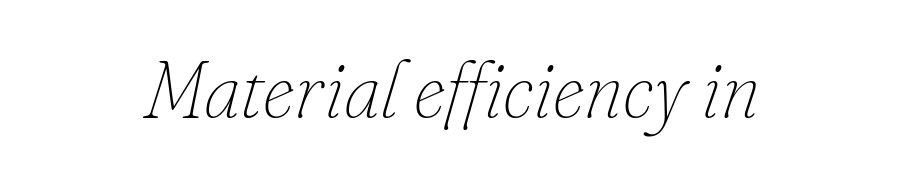
The image shows 80 px thin type, italic (leaning right); set centered, normal letter spacing, not underlined; low stroke contrast and a small x-height.
